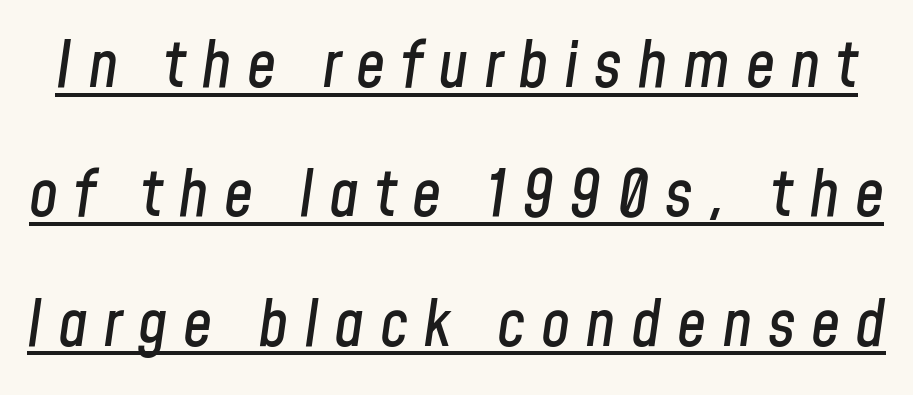
Each new line begins a long way beneath the previous one. Inter-character spacing is expanded well beyond the font's built-in metrics. Italic: yes, the glyphs are oblique. Note the varied advance widths — an 'i' is clearly narrower than an 'm'.
